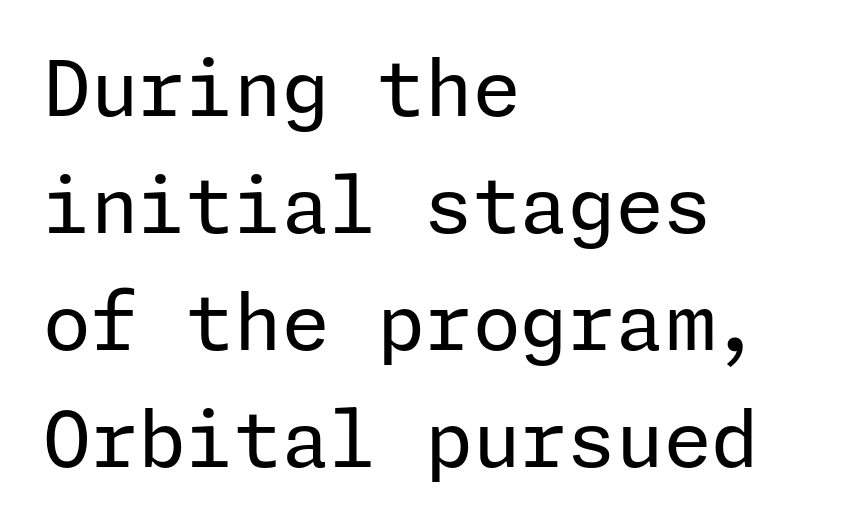
This block has exactly the height ordinary leading produces. Characters follow at the spacing the type designer built in. This rendering employs a face without finishing strokes, i.e., a sans-serif. The font's upright variant was chosen for this text.
